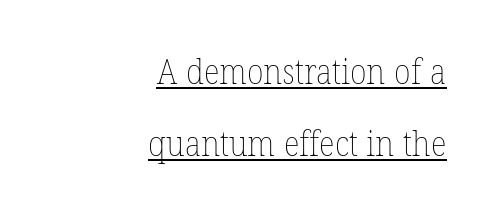
Glyph-to-glyph distance matches everyday printed text. Think of a printed novel: that variable character pitch is what you see here. Weight: not bold — regular or lighter. Notice how the passage keeps a crisp vertical edge on the right only. Is there an underline? Yes — a line sits under the letters. Reading down the column, the eye jumps a long way to each next line.
